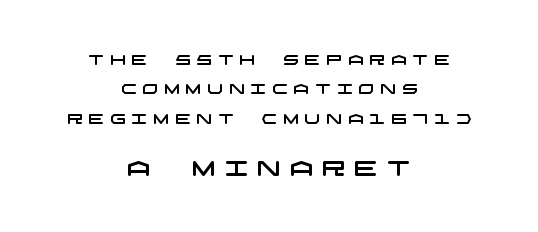
{"underline": "no", "align": "center", "line_spacing": "loose", "line_spacing_ratio": 2.09, "letter_spacing": "wide", "letter_spacing_em": 0.41, "larger_block": "second", "size_ratio": 1.5, "glyph_px": 21}
